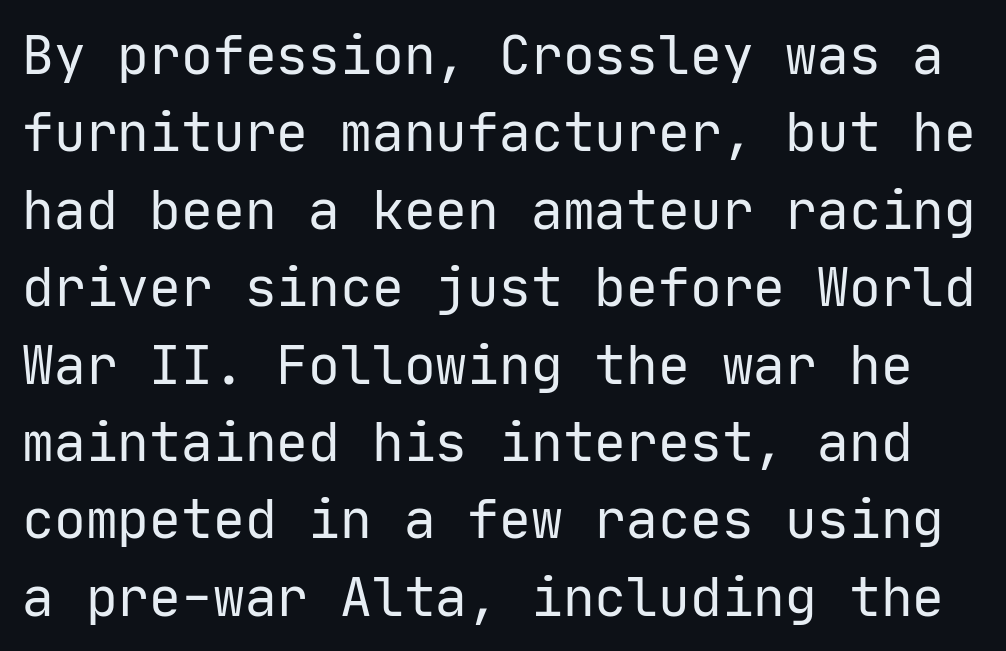
The face looks like a standard text weight, possibly lighter. Notice how descenders clear the ascenders below comfortably — that's standard leading. You can tell it's not italic because the verticals are truly vertical. Are there feet on the stems? There aren't — it's a sans.
